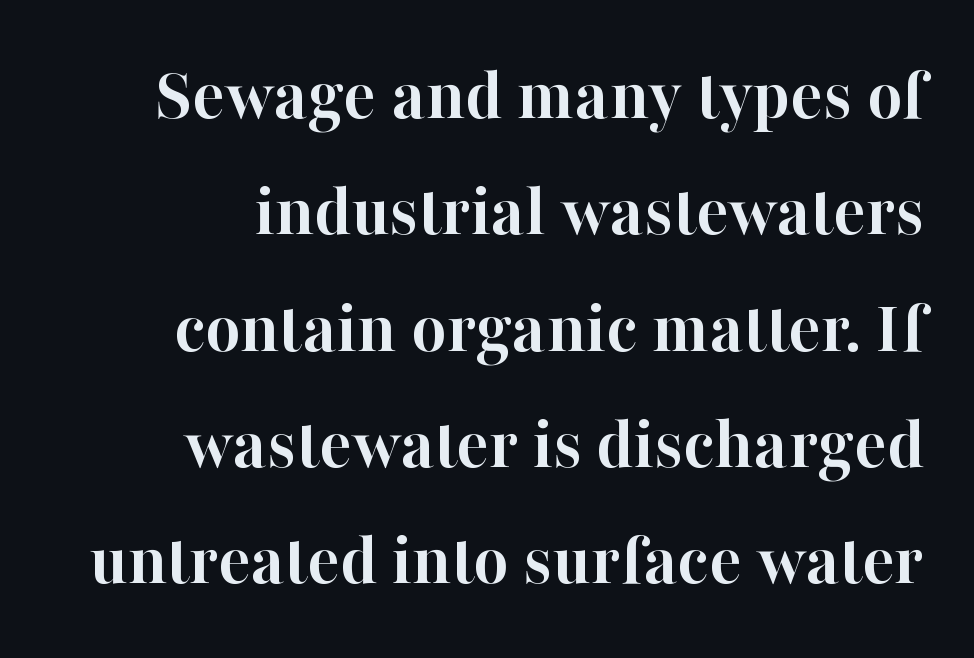
{"serif": "yes", "italic": "no", "bold": "yes", "weight": "semibold", "width": "normal", "stroke_contrast": "high", "x_height": "medium", "monospaced": "no", "underline": "no", "align": "right", "line_spacing": "normal", "line_spacing_ratio": 1.53, "letter_spacing": "normal", "letter_spacing_em": 0.0, "glyph_px": 76}
